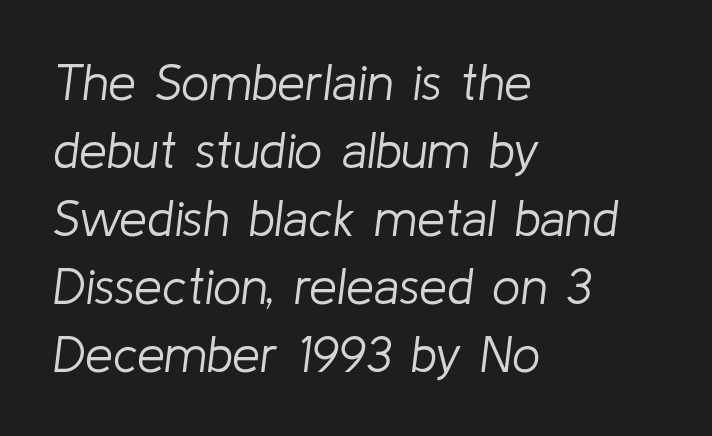
Q: Is the text bold? A: No.
Q: Is the text italic (slanted)? A: Yes, it leans right by about 8 degrees.
Q: Is the text underlined? A: No.
Q: How is the paragraph aligned? A: Left-aligned.
Q: Is the spacing between letters normal or unusually wide? A: Normal.
Q: Is the spacing between lines tight, normal or loose? A: Normal.
Q: Width (condensed, normal, or wide)? A: Normal.
Q: Stroke contrast? A: Low.
Q: x-height? A: Medium.
Q: Monospaced? A: No.
